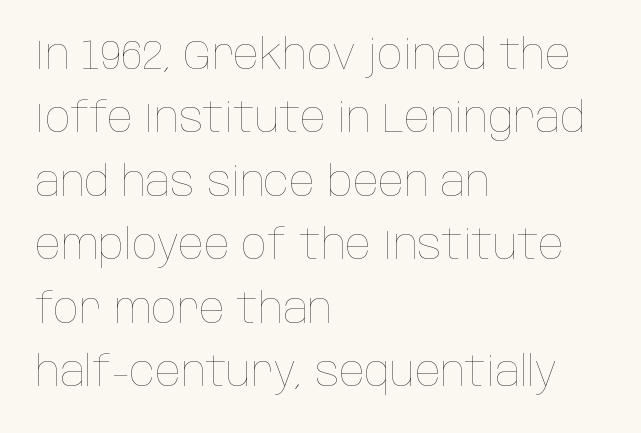
Q: Is the text bold? A: No.
Q: Is the text italic (slanted)? A: No, it is upright.
Q: Is the text underlined? A: No.
Q: How is the paragraph aligned? A: Left-aligned.
Q: Is the spacing between letters normal or unusually wide? A: Normal.
Q: Is the spacing between lines tight, normal or loose? A: Normal.
Q: Width (condensed, normal, or wide)? A: Condensed.
Q: Stroke contrast? A: Low.
Q: x-height? A: Large.
Q: Monospaced? A: No.
